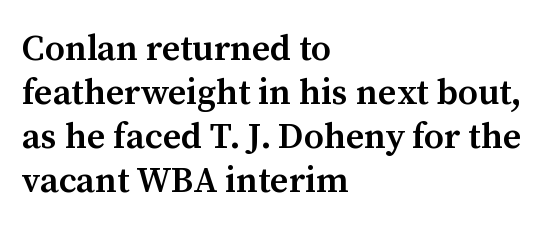
Which margin do the lines hug? The left one — the right edge is uneven. When letters stand straight like this, we call the style roman or upright. The gaps between neighbouring characters are ordinary and unremarkable. Character widths vary here, with narrow letters taking less room than wide ones. Each letter's strokes conclude with small projecting serifs.
